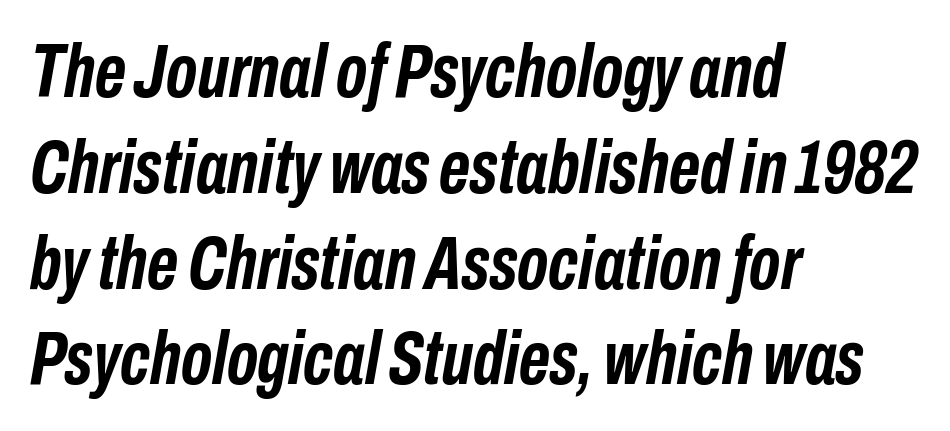
The face used here has a pronounced slope to its letters. The face used here is rendered with its standard letterfit. Quick note: interline space is typical. This sample has the flowing, uneven cadence of proportional lettering.
